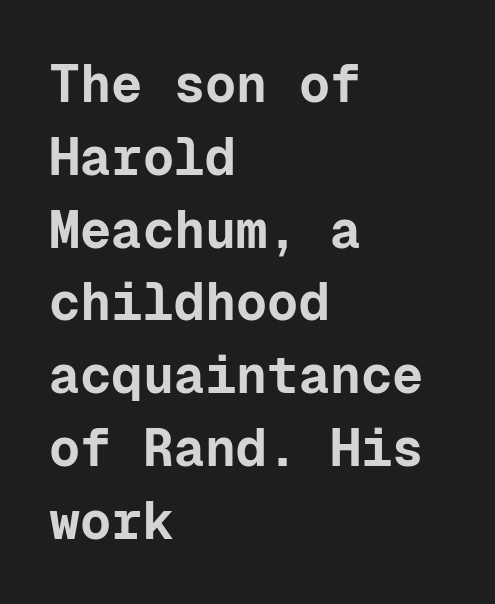
The image shows 52 px bold sans-serif type, upright, monospaced; set left-aligned, normal line spacing (1.4x), normal letter spacing, not underlined; low stroke contrast and a medium x-height.
